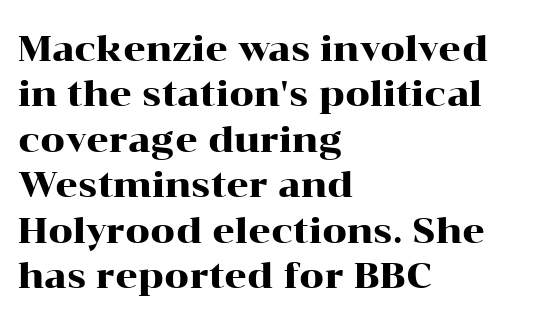
{"serif": "yes", "italic": "no", "width": "wide", "stroke_contrast": "high", "x_height": "medium", "monospaced": "no", "underline": "no", "align": "left", "line_spacing": "normal", "line_spacing_ratio": 1.3, "letter_spacing": "normal", "letter_spacing_em": 0.0, "glyph_px": 35}
